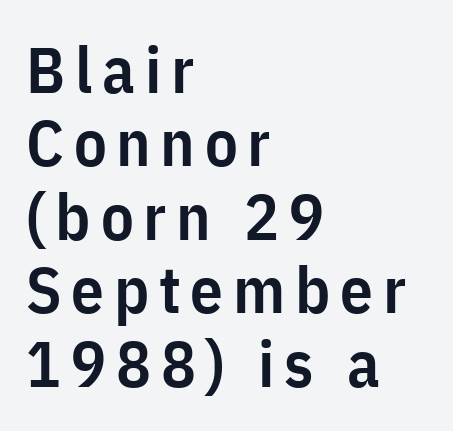
{"serif": "no", "italic": "no", "bold": "semi", "weight": "semibold", "width": "condensed", "stroke_contrast": "low", "x_height": "medium", "monospaced": "no", "underline": "no", "align": "left", "line_spacing": "tight", "line_spacing_ratio": 1.13, "glyph_px": 65}
